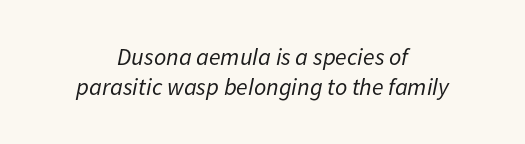
Check under the words: just untouched page. Looking at the ascenders, they clearly lean. Honestly, the row spacing looks completely unremarkable. The characters are drawn with everyday or finer stroke widths. There is no visible air inserted between adjacent glyphs. Both edges are ragged and mirror each other, which tells us the setting is centered.
